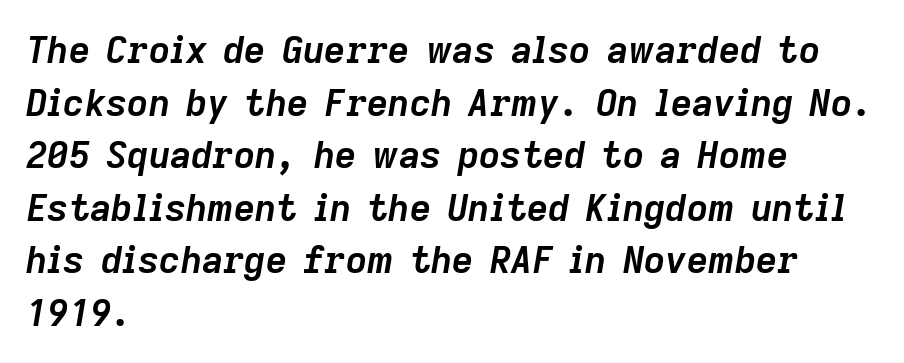
{"italic": "yes", "lean": "right", "slant_degrees": 9, "bold": "yes", "weight": "semibold", "width": "normal", "stroke_contrast": "low", "x_height": "medium", "monospaced": "no", "underline": "no", "align": "left", "line_spacing": "normal", "line_spacing_ratio": 1.42, "letter_spacing": "normal", "letter_spacing_em": 0.0, "glyph_px": 37}
